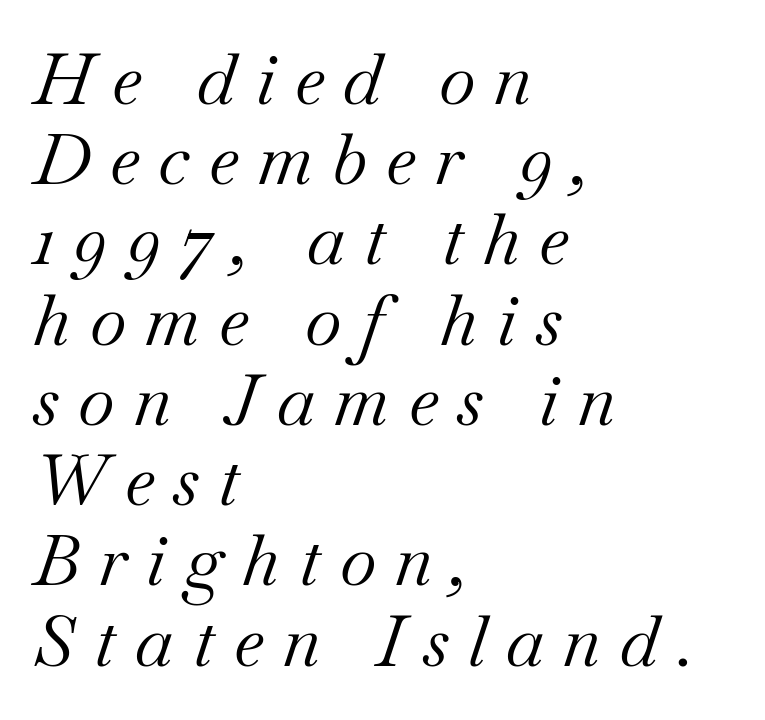
The image shows 71 px regular-weight serif type, italic (leaning right); set left-aligned, tight line spacing (1.13x), unusually wide letter spacing (+0.27 em), not underlined; medium stroke contrast and a small x-height.
